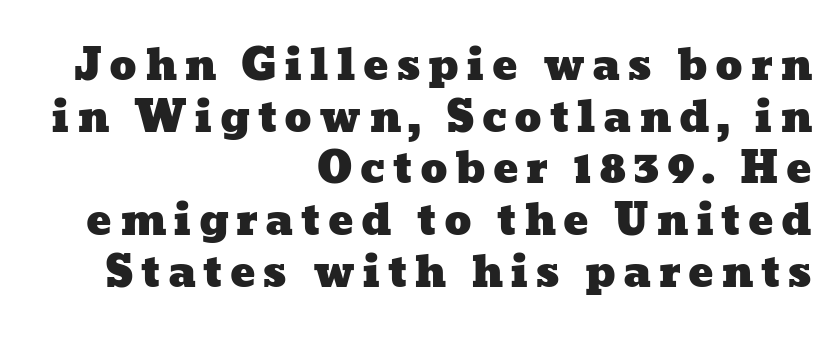
The image shows 42 px wide type; set right-aligned, line spacing 1.23x, not underlined; low stroke contrast and a medium x-height.
